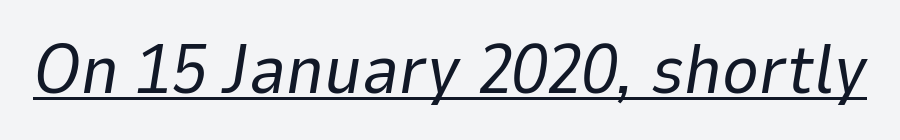
A typesetter would call this proportional, since set widths differ per character. These lines were composed using italics. What stands out about the letter spacing? Nothing — it is the standard amount. The glyphs are accompanied by a horizontal stroke just below them. Counters stay open thanks to moderate or lighter strokes.
